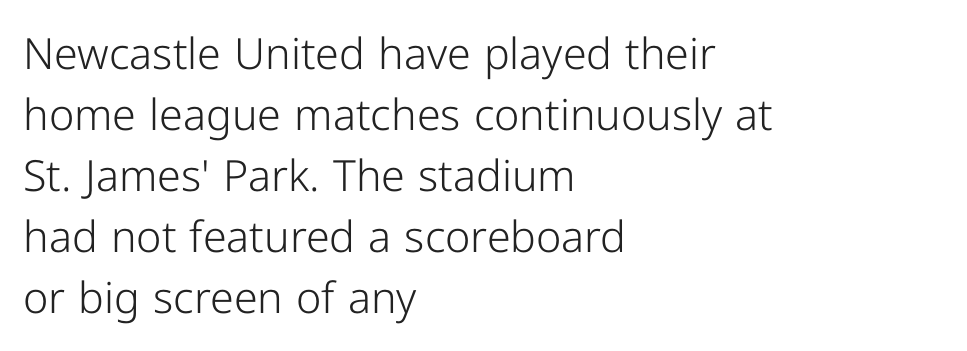
These lines are composed in type without serifs. There is no visible air inserted between adjacent glyphs. Vertical stems look standard width or narrower in stroke. The compositor pushed each line to the left boundary.
